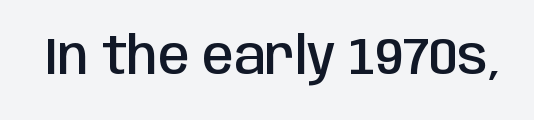
{"serif": "no", "italic": "no", "bold": "semi", "weight": "semibold", "width": "condensed", "stroke_contrast": "low", "x_height": "large", "monospaced": "no", "underline": "no", "letter_spacing": "normal", "letter_spacing_em": 0.0, "glyph_px": 51}
